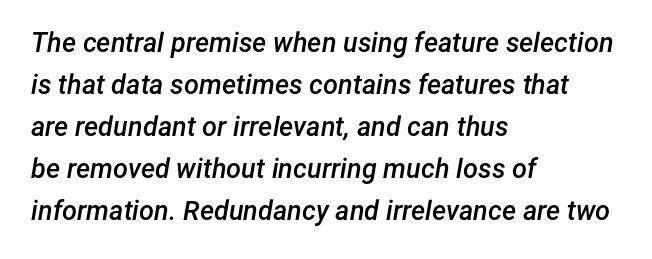
Q: Is the text bold? A: Semi-bold.
Q: Is the text italic (slanted)? A: Yes, it leans right by about 12 degrees.
Q: Is the text underlined? A: No.
Q: How is the paragraph aligned? A: Left-aligned.
Q: Is the spacing between letters normal or unusually wide? A: Normal.
Q: Is the spacing between lines tight, normal or loose? A: Normal.
